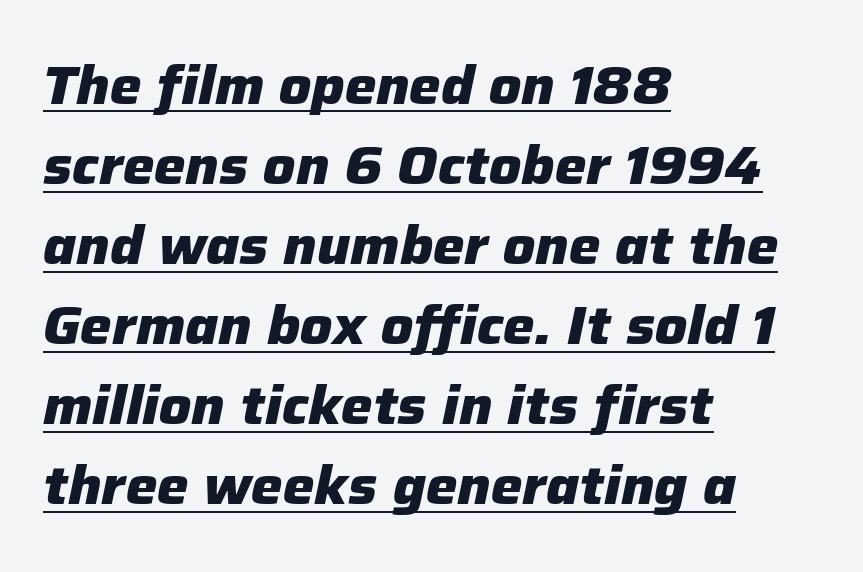
The image shows 53 px heavy type, italic (leaning right); set left-aligned, normal line spacing (1.51x), normal letter spacing, underlined; low stroke contrast and a medium x-height.
